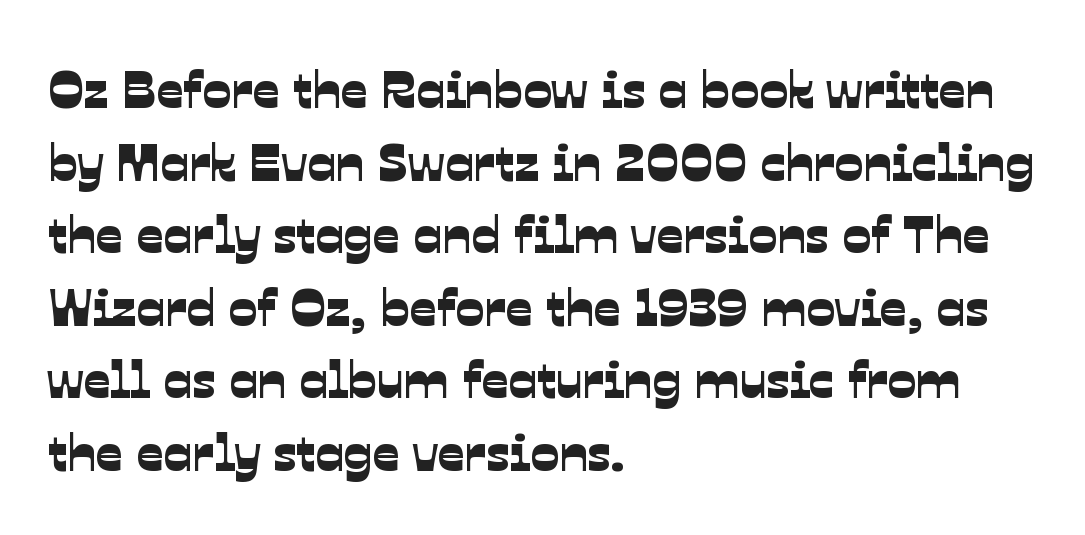
This sample uses plain, unmodified letter spacing. These lines are rendered in a variable-pitch font. Leftover space on each line is placed entirely after the last word. Regarding leading, the lines here are spaced in the standard way. Check the space under the baseline: it is left empty.
